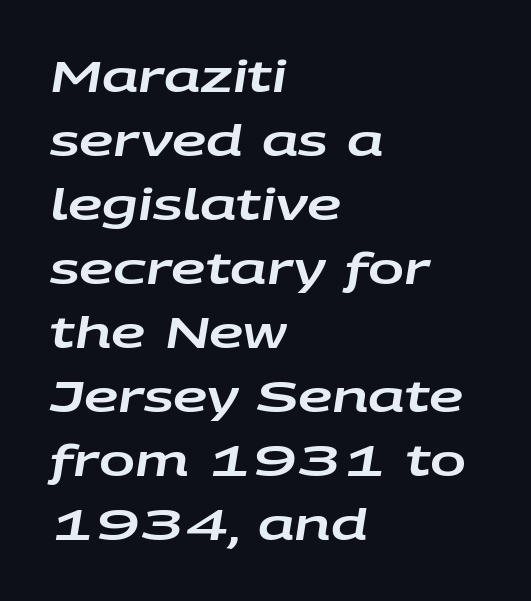
Notice how the stems are inclined rather than vertical — that's the hallmark of italics. The text block is weighted toward the left margin, trailing off unevenly rightward. Do the characters align in a grid? No, the font is proportional. The gap between lines stays unmarked. Observe the ordinary spacing: letters are neighbours, not strangers. Reading down the column, the eye jumps a familiar distance to each next line.
